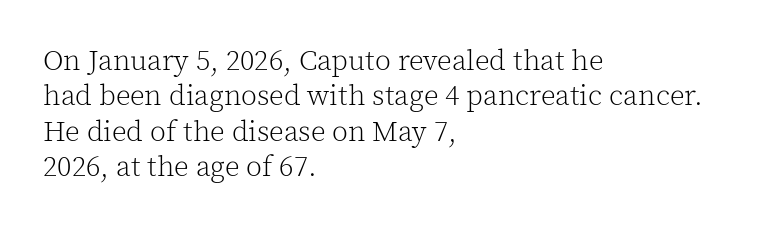
The image shows 29 px light serif type, upright; set left-aligned, line spacing 1.22x, normal letter spacing, not underlined; a medium x-height.
